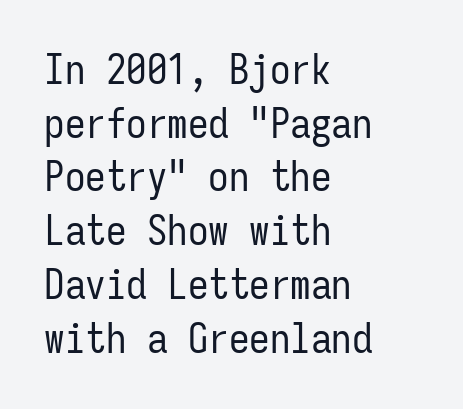
The words here are not underlined. The rendering keeps characters at their native spacing. Style check: upright. The rendering shows plain stroke endings on the letterforms — a sans-serif design. Does the copy run flush right? No — it runs flush left. Do the characters align in a grid? Yes, the font is monospaced.
